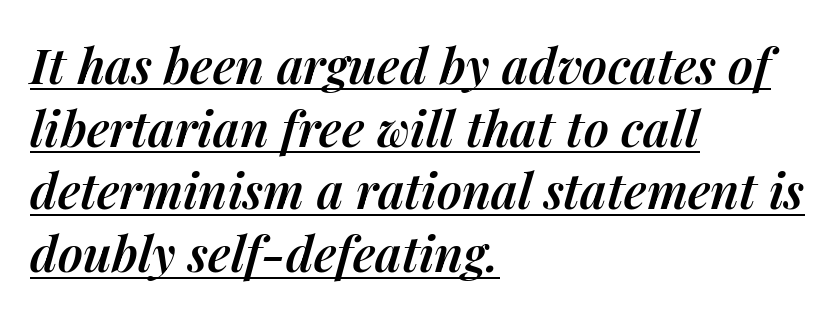
Q: Is the text bold? A: Semi-bold.
Q: Is the text italic (slanted)? A: Yes, it leans right by about 14 degrees.
Q: Is the text underlined? A: Yes.
Q: How is the paragraph aligned? A: Left-aligned.
Q: Is the spacing between letters normal or unusually wide? A: Normal.
Q: Is the spacing between lines tight, normal or loose? A: Normal.
Q: Width (condensed, normal, or wide)? A: Normal.
Q: Stroke contrast? A: Medium.
Q: x-height? A: Medium.
Q: Monospaced? A: No.
